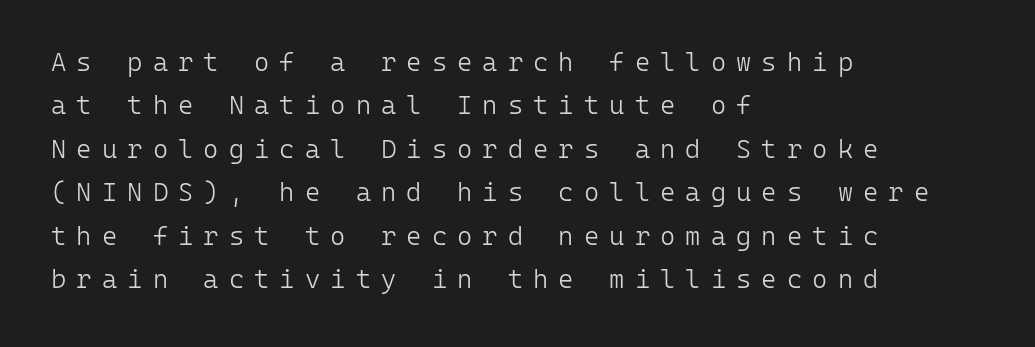
The image shows 26 px text type, upright; set left-aligned, normal line spacing (1.67x), unusually wide letter spacing (+0.39 em), not underlined.
